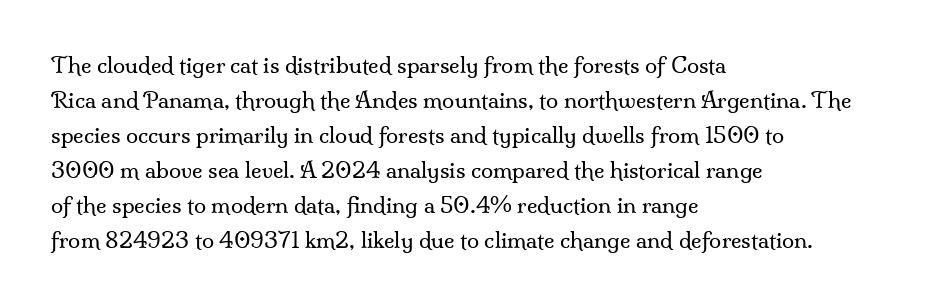
The image shows 22 px text type, upright; set left-aligned, normal line spacing (1.59x), normal letter spacing, not underlined.
